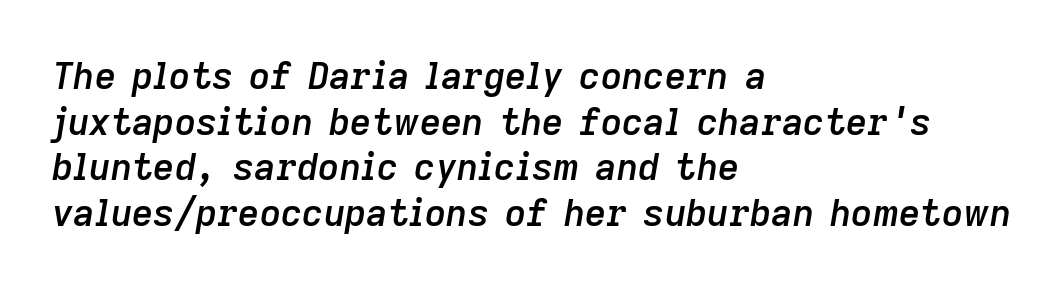
{"italic": "yes", "lean": "right", "slant_degrees": 9, "bold": "semi", "weight": "semibold", "width": "normal", "stroke_contrast": "low", "x_height": "medium", "monospaced": "no", "underline": "no", "align": "left", "line_spacing_ratio": 1.23, "letter_spacing": "normal", "letter_spacing_em": 0.0, "glyph_px": 37}
